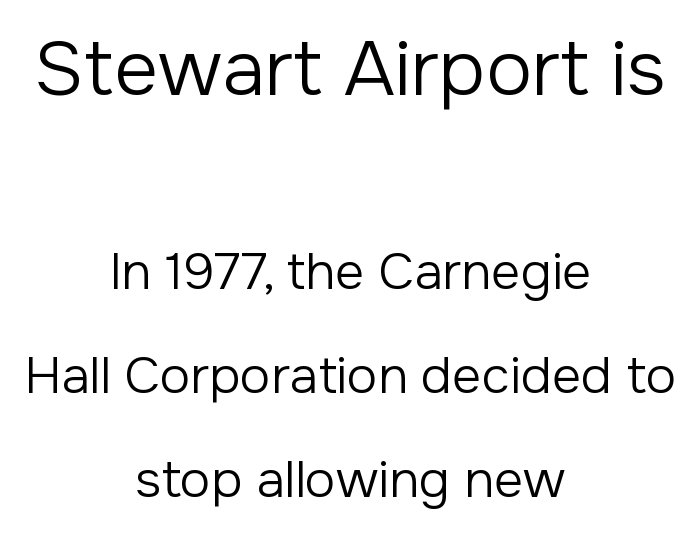
Nope, not italic — everything's standing straight. Every row of glyphs is offset so its center matches the block's center. Font category for this specimen: sans-serif. Weight class: somewhere from thin through regular.
